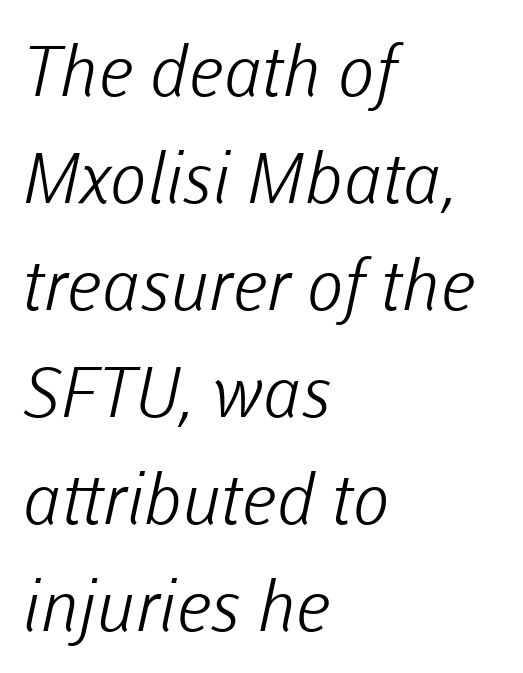
{"serif": "no", "bold": "no", "weight": "light", "width": "normal", "stroke_contrast": "low", "x_height": "medium", "monospaced": "no", "underline": "no", "align": "left", "line_spacing": "normal", "line_spacing_ratio": 1.53, "letter_spacing": "normal", "letter_spacing_em": 0.0, "glyph_px": 70}
